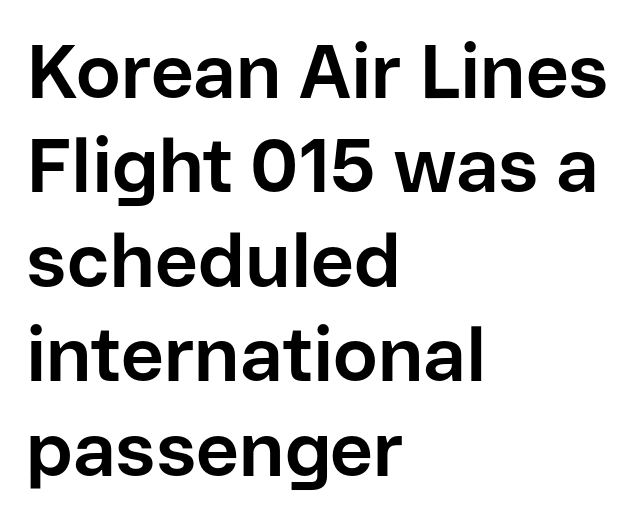
Q: Is the text bold? A: Yes.
Q: Is the text italic (slanted)? A: No, it is upright.
Q: Is the typeface a serif or a sans-serif typeface? A: Sans-serif.
Q: Is the text underlined? A: No.
Q: How is the paragraph aligned? A: Left-aligned.
Q: Is the spacing between letters normal or unusually wide? A: Normal.
Q: Is the spacing between lines tight, normal or loose? A: Normal.
Q: Width (condensed, normal, or wide)? A: Normal.
Q: Stroke contrast? A: Low.
Q: x-height? A: Medium.
Q: Monospaced? A: No.
